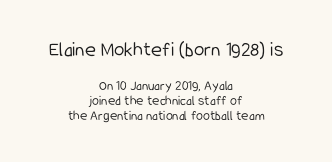
The image shows 21 px text type, upright; set centered, tight line spacing (1.06x), normal letter spacing, not underlined; the first (top) block is 1.5x larger.
